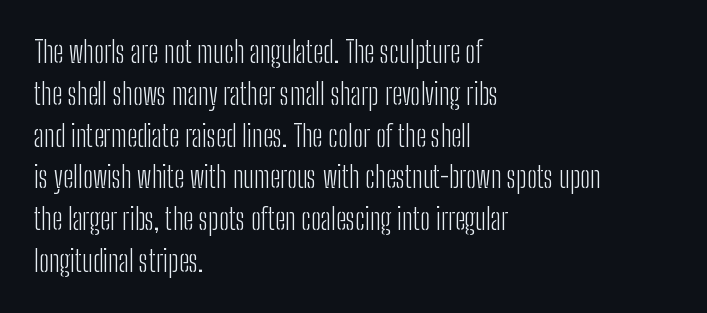
A typesetter would mark this as roman, not italic. The characters display no serif detailing; their extremities are plain. Is this a fixed-width face? No — the glyphs have proportional, varying widths. Line spacing here is normal. Leftover space on each line is placed entirely after the last word. Descenders hang freely into open space.
